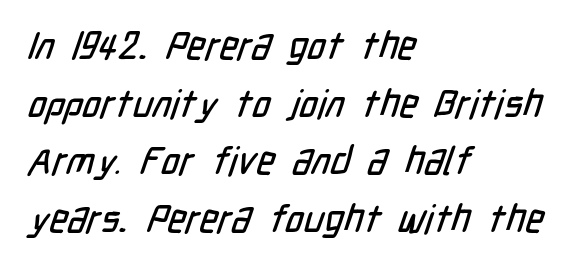
The rendering uses natural spacing where letterforms have individual widths. Leading: standard. Each word holds together tightly as a unit, with standard inter-letter gaps. Observe the absence of serifs on each vertical stroke in this sample. No word sits above an underline. Visually the block forms a straight wall on the left and a jagged coastline on the right.
